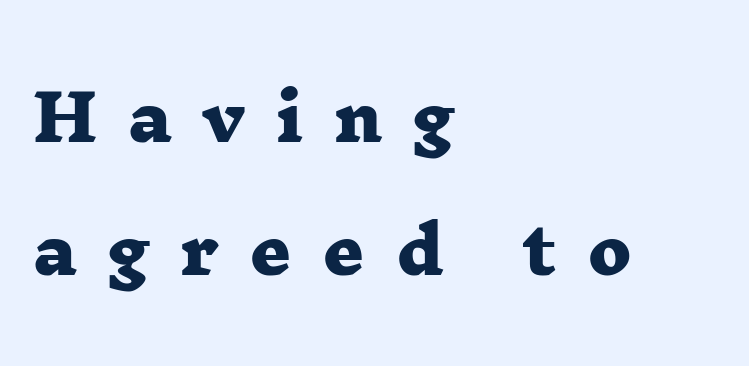
Q: Is the text bold? A: Yes.
Q: Is the typeface a serif or a sans-serif typeface? A: Serif.
Q: Is the text underlined? A: No.
Q: How is the paragraph aligned? A: Left-aligned.
Q: Is the spacing between letters normal or unusually wide? A: Unusually wide.
Q: Is the spacing between lines tight, normal or loose? A: Loose.
Q: Width (condensed, normal, or wide)? A: Wide.
Q: Stroke contrast? A: Low.
Q: x-height? A: Medium.
Q: Monospaced? A: No.
